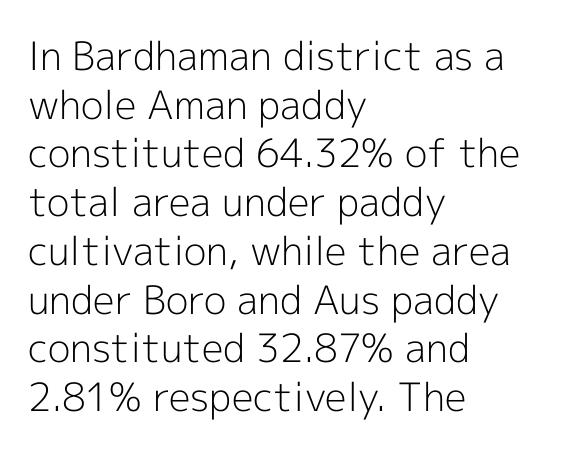
{"serif": "no", "italic": "no", "bold": "no", "weight": "light", "width": "normal", "x_height": "medium", "monospaced": "no", "underline": "no", "align": "left", "line_spacing": "normal", "line_spacing_ratio": 1.25, "letter_spacing": "normal", "letter_spacing_em": 0.0, "glyph_px": 39}
